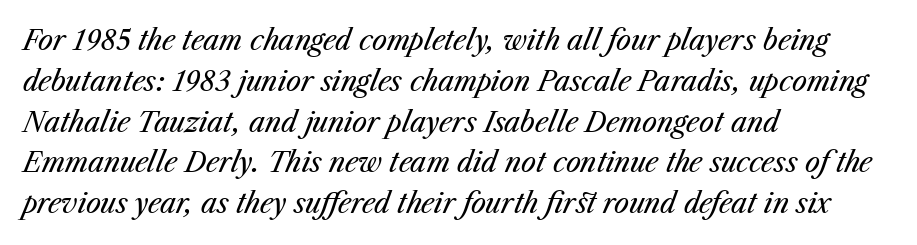
The image shows 27 px text type, italic (leaning right); set left-aligned, normal line spacing (1.51x), normal letter spacing, not underlined.
